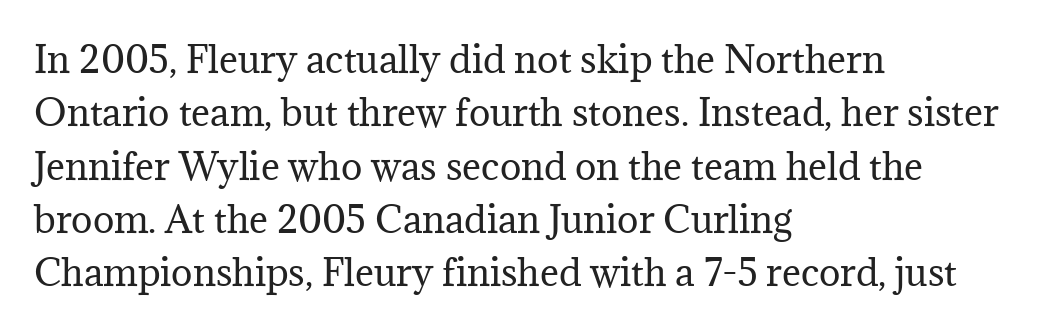
Students, observe: this is what conventionally led text looks like. Standard letterfit; no display-style spreading of the glyphs. The baseline area is clear. Here the designer chose a conventional face with non-uniform glyph widths. Upright lettering throughout. Stem width sits at or under what a default text font uses.
